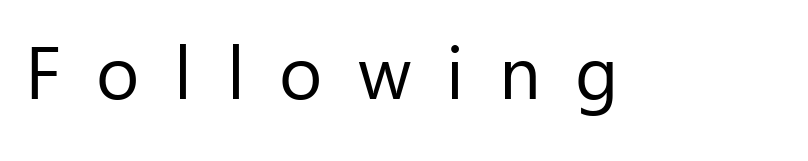
{"serif": "no", "italic": "no", "bold": "no", "weight": "regular", "width": "normal", "stroke_contrast": "low", "x_height": "medium", "monospaced": "no", "underline": "no", "letter_spacing": "wide", "letter_spacing_em": 0.47, "glyph_px": 74}
